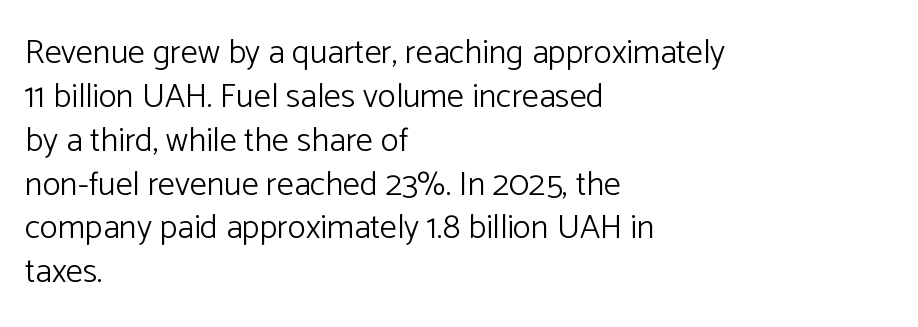
Q: Is the text bold? A: No.
Q: Is the text italic (slanted)? A: No, it is upright.
Q: Is the typeface a serif or a sans-serif typeface? A: Sans-serif.
Q: Is the text underlined? A: No.
Q: How is the paragraph aligned? A: Left-aligned.
Q: Is the spacing between letters normal or unusually wide? A: Normal.
Q: Is the spacing between lines tight, normal or loose? A: Normal.
Q: Width (condensed, normal, or wide)? A: Normal.
Q: Stroke contrast? A: Low.
Q: x-height? A: Medium.
Q: Monospaced? A: No.
